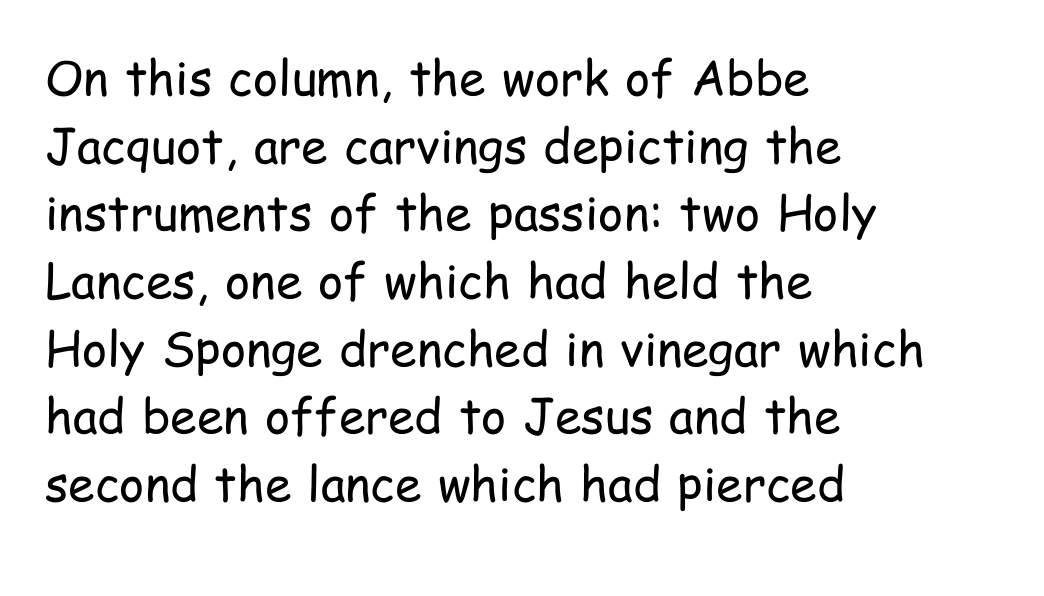
The image shows 48 px regular-weight, condensed sans-serif type, upright; set left-aligned, normal line spacing (1.41x), normal letter spacing, not underlined; low stroke contrast and a medium x-height.
